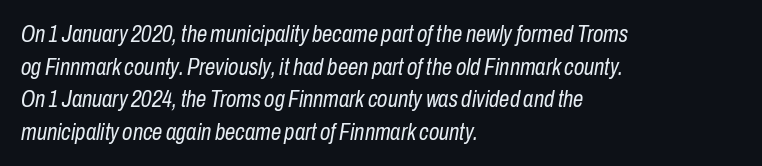
Q: Is the text bold? A: No.
Q: Is the text italic (slanted)? A: Yes, it leans right by about 10 degrees.
Q: Is the text underlined? A: No.
Q: How is the paragraph aligned? A: Left-aligned.
Q: Is the spacing between letters normal or unusually wide? A: Normal.
Q: Is the spacing between lines tight, normal or loose? A: Normal.
